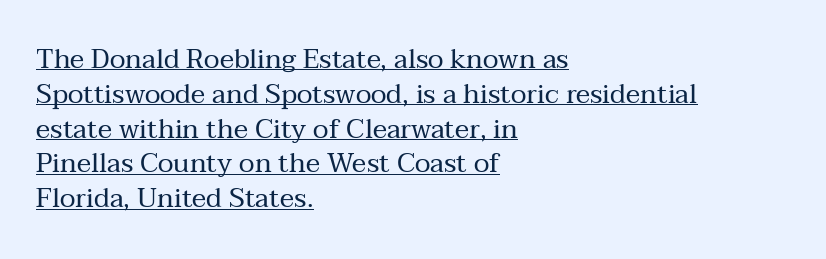
The image shows 27 px text type, upright; set left-aligned, normal line spacing (1.29x), normal letter spacing, underlined.
